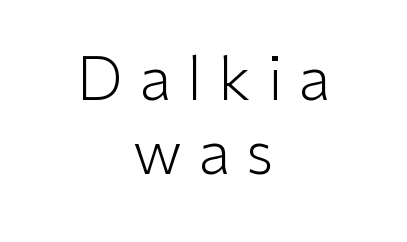
The image shows 60 px light sans-serif type, upright; set centered, line spacing 1.24x, unusually wide letter spacing (+0.27 em), not underlined; low stroke contrast and a medium x-height.
